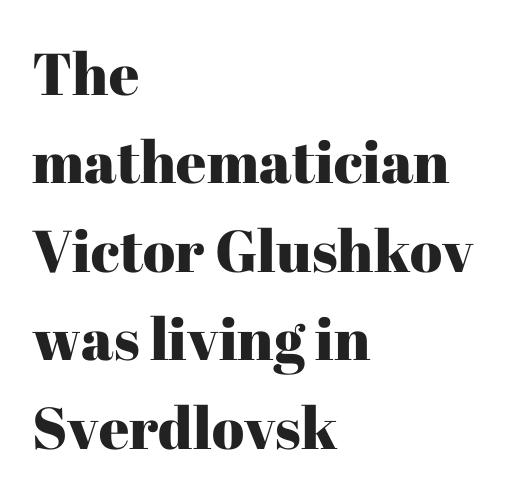
{"serif": "yes", "italic": "no", "width": "normal", "stroke_contrast": "high", "x_height": "medium", "monospaced": "no", "underline": "no", "align": "left", "line_spacing": "normal", "line_spacing_ratio": 1.5, "letter_spacing": "normal", "letter_spacing_em": 0.0, "glyph_px": 59}
